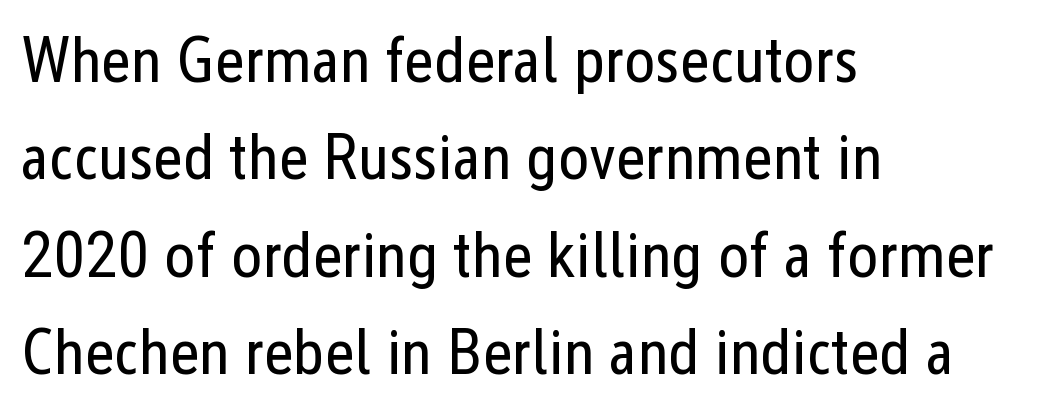
Proportional: the letters do not fall into vertical columns. Words appear dense and cohesive because spacing is normal. A clean baseline with only descenders dipping below it. Each new line begins a customary step beneath the previous one. A typesetter would mark this as roman, not italic.
